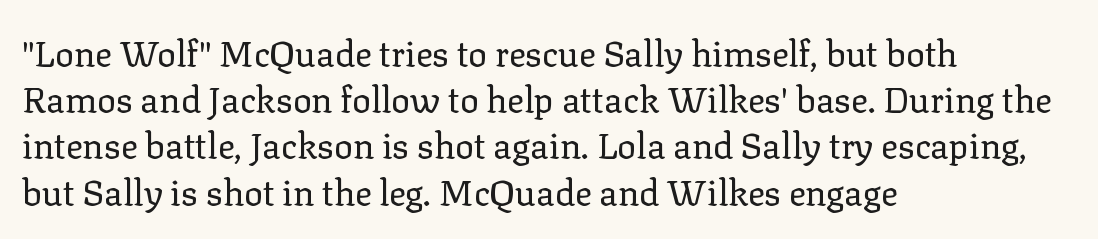
The setting favours the left margin, as ordinary paragraphs usually do. Letterform terminals end in serifs throughout the passage. The space beneath each line is pristine and unruled. Varying glyph widths throughout — classic text-font behaviour. Regarding leading, the lines here are spaced in the standard way. Every stem runs plumb, perpendicular to the baseline.
